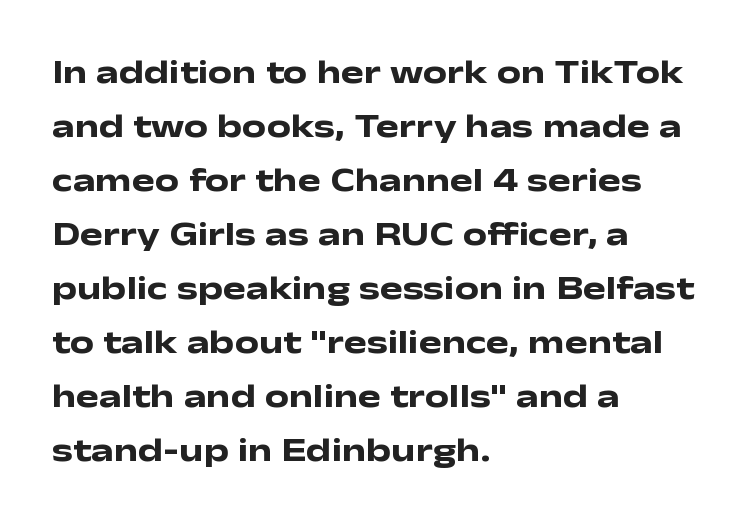
Q: Is the text bold? A: Yes.
Q: Is the text italic (slanted)? A: No, it is upright.
Q: Is the typeface a serif or a sans-serif typeface? A: Sans-serif.
Q: Is the text underlined? A: No.
Q: How is the paragraph aligned? A: Left-aligned.
Q: Is the spacing between letters normal or unusually wide? A: Normal.
Q: Is the spacing between lines tight, normal or loose? A: Normal.
Q: Width (condensed, normal, or wide)? A: Wide.
Q: Stroke contrast? A: Low.
Q: x-height? A: Medium.
Q: Monospaced? A: No.
